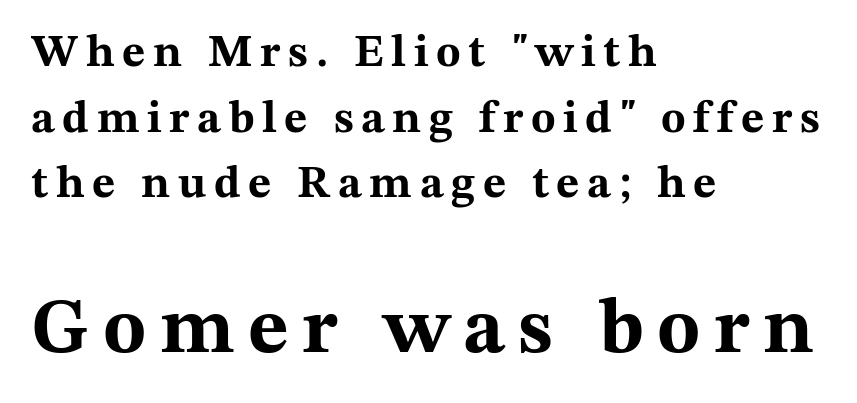
Do the characters align in a grid? No, the font is proportional. Quick note: not italic, upright. To sum up the face: it has serifs. Block two is the big one; block one sits smaller above it. The strip under each line holds only bare page.
